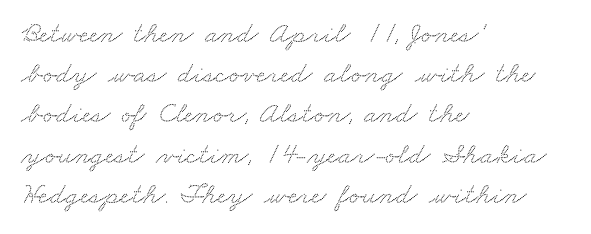
Q: Is the typeface a serif or a sans-serif typeface? A: Serif.
Q: Is the text underlined? A: No.
Q: How is the paragraph aligned? A: Left-aligned.
Q: Is the spacing between letters normal or unusually wide? A: Normal.
Q: Is the spacing between lines tight, normal or loose? A: Normal.
Q: Width (condensed, normal, or wide)? A: Wide.
Q: Stroke contrast? A: Medium.
Q: x-height? A: Small.
Q: Monospaced? A: No.
